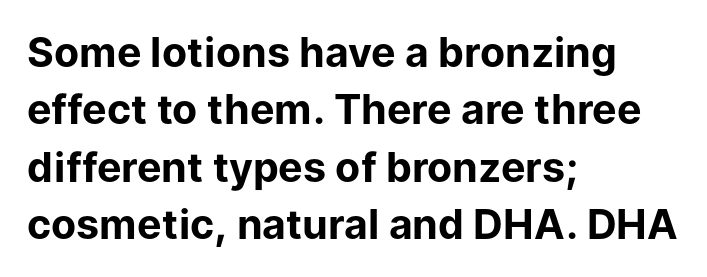
Is this a sans? Yes — the strokes have no serifs. Bold? Absolutely — the strokes are thick and heavy. The horizontal fit of the characters is conventional and even. Is there any slant? The stems are plumb. Proportional: the letters do not fall into vertical columns.
